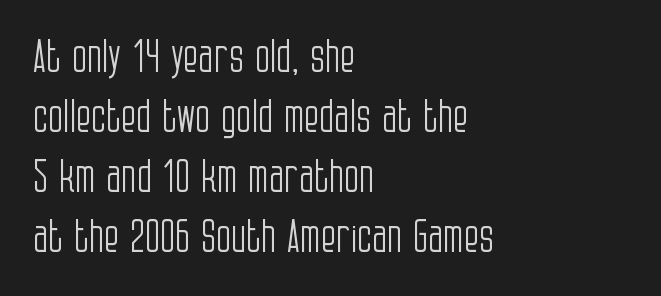
{"serif": "no", "italic": "no", "bold": "no", "weight": "light", "width": "condensed", "stroke_contrast": "low", "x_height": "large", "monospaced": "no", "underline": "no", "align": "left", "line_spacing": "normal", "line_spacing_ratio": 1.36, "letter_spacing": "normal", "letter_spacing_em": 0.0, "glyph_px": 44}
